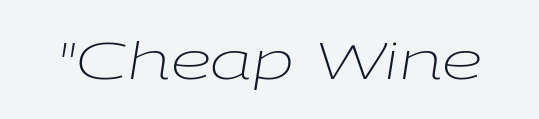
The face used here is proportionally spaced, like ordinary book or web type. The face looks like a standard text weight, possibly lighter. The font's italic variant was chosen for this text. These lines keep a tight, regular rhythm from letter to letter.
